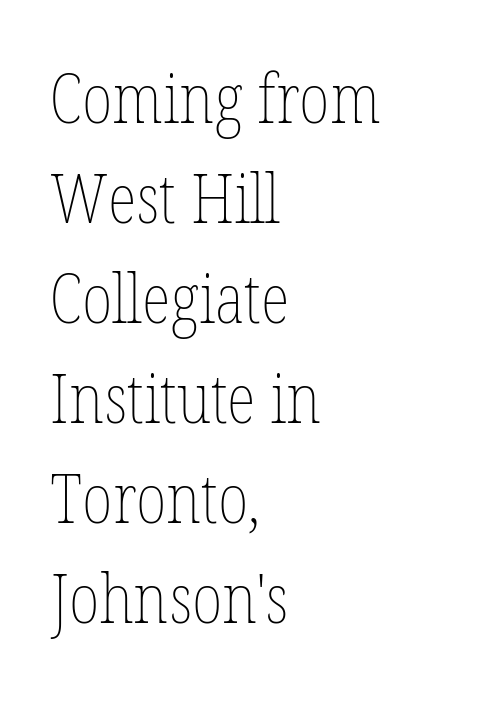
Q: Is the text bold? A: No.
Q: Is the text italic (slanted)? A: No, it is upright.
Q: Is the text underlined? A: No.
Q: How is the paragraph aligned? A: Left-aligned.
Q: Is the spacing between letters normal or unusually wide? A: Normal.
Q: Is the spacing between lines tight, normal or loose? A: Normal.
Q: Width (condensed, normal, or wide)? A: Condensed.
Q: Stroke contrast? A: Low.
Q: x-height? A: Medium.
Q: Monospaced? A: No.
